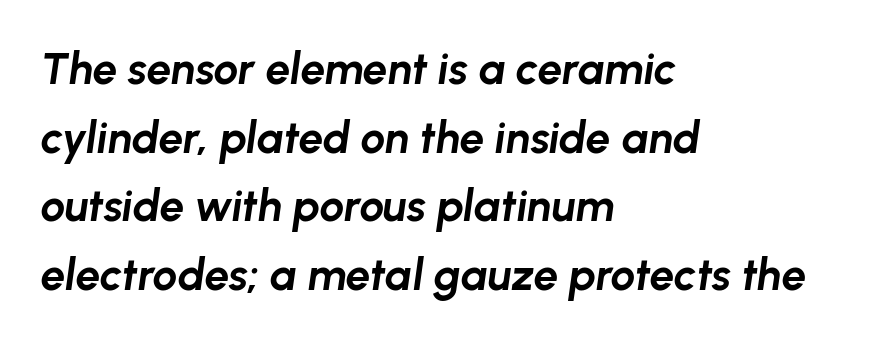
Q: Is the text bold? A: Yes.
Q: Is the text italic (slanted)? A: Yes, it leans right by about 8 degrees.
Q: Is the text underlined? A: No.
Q: How is the paragraph aligned? A: Left-aligned.
Q: Is the spacing between letters normal or unusually wide? A: Normal.
Q: Is the spacing between lines tight, normal or loose? A: Normal.
Q: Width (condensed, normal, or wide)? A: Normal.
Q: Stroke contrast? A: Low.
Q: x-height? A: Medium.
Q: Monospaced? A: No.
